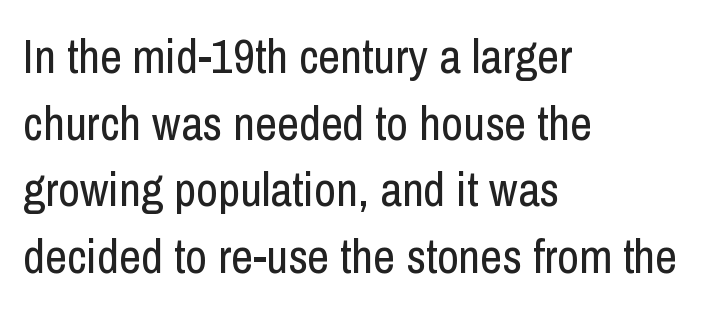
Q: Is the text bold? A: No.
Q: Is the text italic (slanted)? A: No, it is upright.
Q: Is the typeface a serif or a sans-serif typeface? A: Sans-serif.
Q: Is the text underlined? A: No.
Q: How is the paragraph aligned? A: Left-aligned.
Q: Is the spacing between letters normal or unusually wide? A: Normal.
Q: Is the spacing between lines tight, normal or loose? A: Normal.
Q: Width (condensed, normal, or wide)? A: Condensed.
Q: Stroke contrast? A: Low.
Q: x-height? A: Medium.
Q: Monospaced? A: No.
